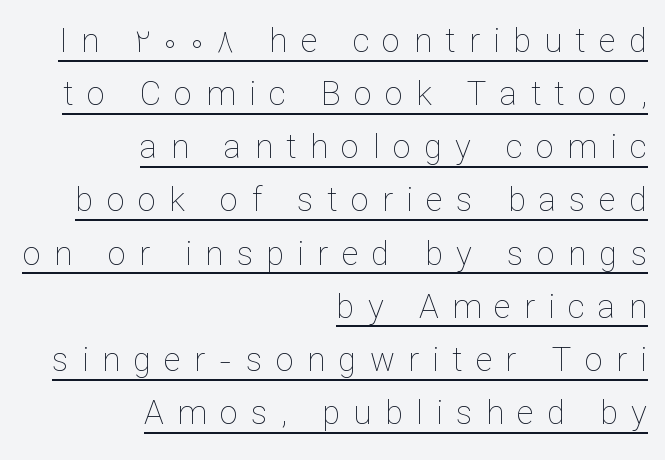
Q: Is the text bold? A: No.
Q: Is the text italic (slanted)? A: No, it is upright.
Q: Is the text underlined? A: Yes.
Q: How is the paragraph aligned? A: Right-aligned.
Q: Is the spacing between letters normal or unusually wide? A: Unusually wide.
Q: Is the spacing between lines tight, normal or loose? A: Normal.
Q: Width (condensed, normal, or wide)? A: Normal.
Q: Stroke contrast? A: Low.
Q: x-height? A: Medium.
Q: Monospaced? A: No.
